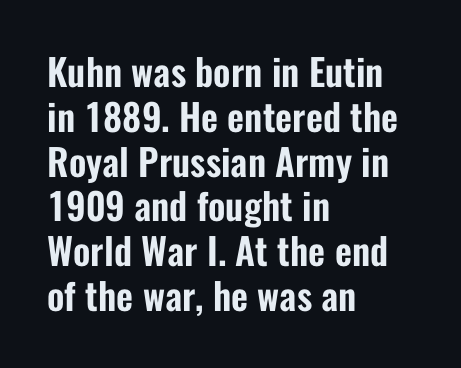
{"serif": "no", "italic": "no", "width": "condensed", "stroke_contrast": "low", "x_height": "medium", "monospaced": "no", "underline": "no", "align": "left", "line_spacing_ratio": 1.21, "letter_spacing": "normal", "letter_spacing_em": 0.0, "glyph_px": 37}
